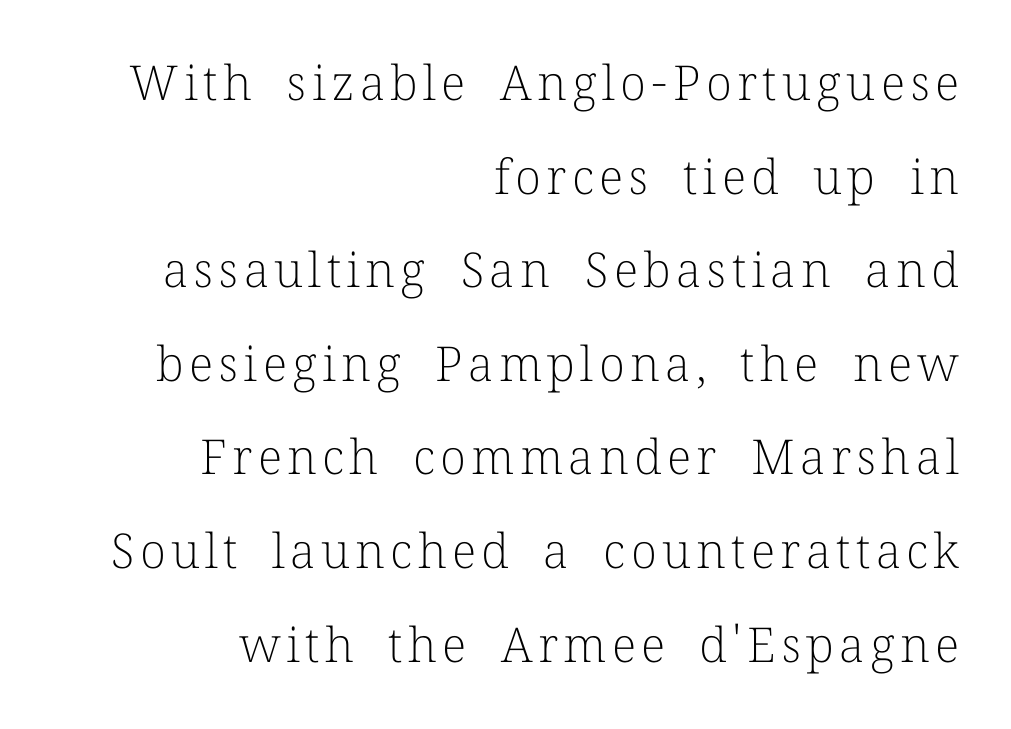
Q: Is the text bold? A: No.
Q: Is the text italic (slanted)? A: No, it is upright.
Q: Is the typeface a serif or a sans-serif typeface? A: Serif.
Q: Is the text underlined? A: No.
Q: How is the paragraph aligned? A: Right-aligned.
Q: Is the spacing between lines tight, normal or loose? A: Loose.
Q: Width (condensed, normal, or wide)? A: Normal.
Q: Stroke contrast? A: Low.
Q: x-height? A: Medium.
Q: Monospaced? A: No.
